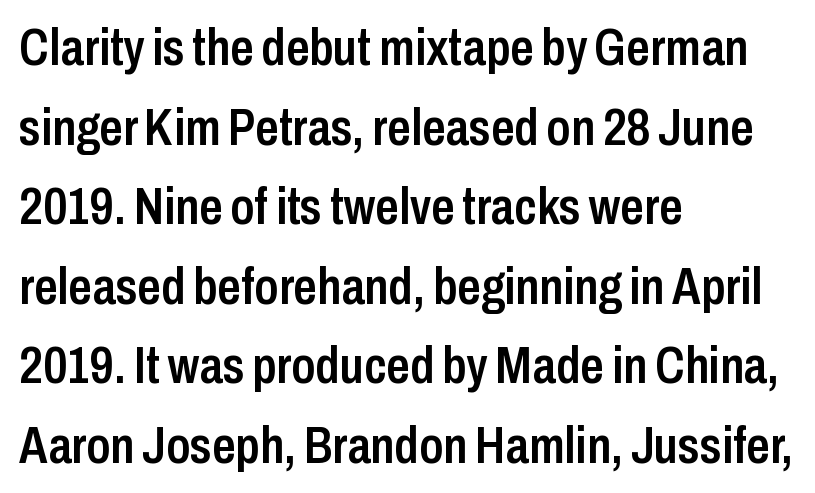
The image shows 52 px semibold, condensed sans-serif type, upright; set left-aligned, normal line spacing (1.53x), normal letter spacing, not underlined; low stroke contrast and a medium x-height.
